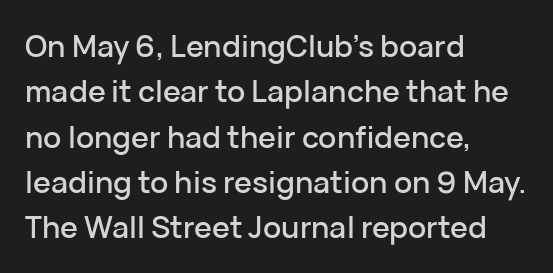
Q: Is the text italic (slanted)? A: No, it is upright.
Q: Is the typeface a serif or a sans-serif typeface? A: Sans-serif.
Q: Is the text underlined? A: No.
Q: How is the paragraph aligned? A: Left-aligned.
Q: Is the spacing between letters normal or unusually wide? A: Normal.
Q: Is the spacing between lines tight, normal or loose? A: Normal.
Q: Width (condensed, normal, or wide)? A: Normal.
Q: Stroke contrast? A: Low.
Q: x-height? A: Medium.
Q: Monospaced? A: No.
